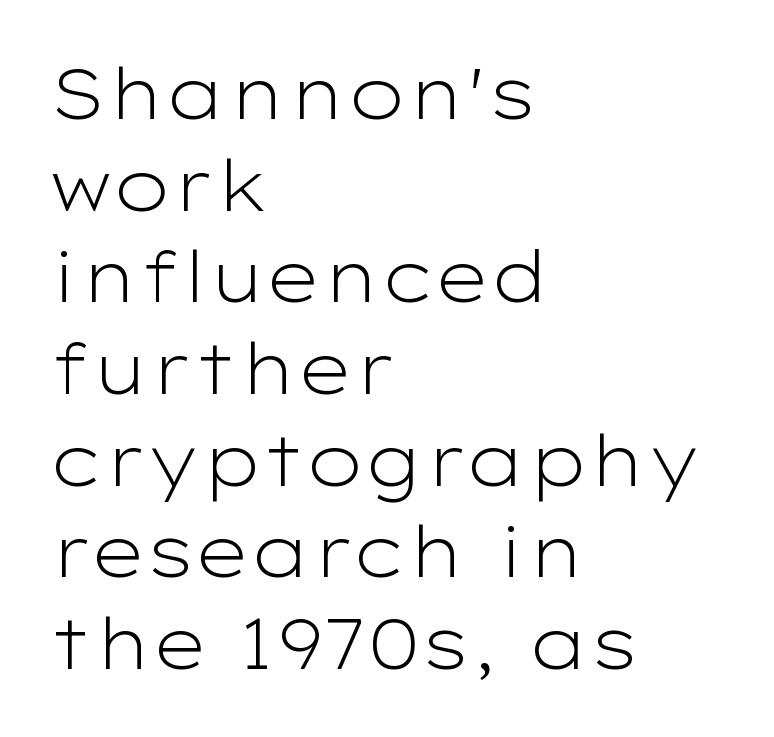
Q: Is the text bold? A: No.
Q: Is the text italic (slanted)? A: No, it is upright.
Q: Is the typeface a serif or a sans-serif typeface? A: Sans-serif.
Q: Is the text underlined? A: No.
Q: How is the paragraph aligned? A: Left-aligned.
Q: Is the spacing between letters normal or unusually wide? A: Normal.
Q: Is the spacing between lines tight, normal or loose? A: Normal.
Q: Width (condensed, normal, or wide)? A: Wide.
Q: Stroke contrast? A: Low.
Q: x-height? A: Medium.
Q: Monospaced? A: No.
